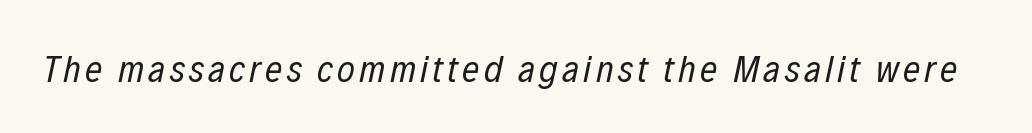
Check under the words: just untouched page. Caption: face not bold, strokes unweighted. Spacing verdict: proportional, widths tailored to each character. The letters are slanted; this is an italic face.
